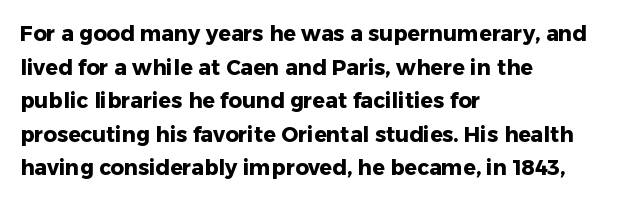
Q: Is the text bold? A: Yes.
Q: Is the text italic (slanted)? A: No, it is upright.
Q: Is the text underlined? A: No.
Q: How is the paragraph aligned? A: Left-aligned.
Q: Is the spacing between letters normal or unusually wide? A: Normal.
Q: Is the spacing between lines tight, normal or loose? A: Normal.
